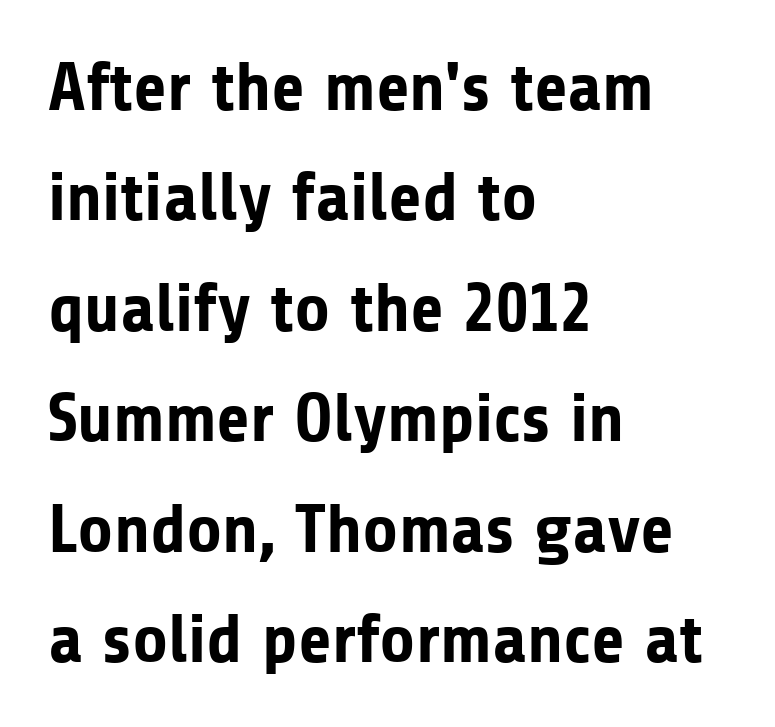
Caption: bold face, heavy strokes. Type without underlining. Which margin do the lines hug? The left one — the right edge is uneven. The passage shown has conventional tracking throughout.
